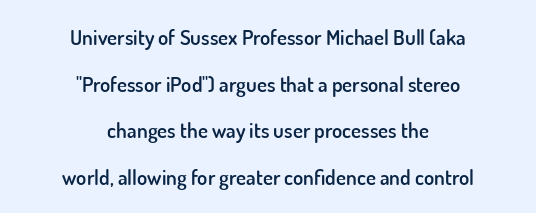
{"italic": "no", "bold": "semi", "underline": "no", "align": "center", "line_spacing": "loose", "line_spacing_ratio": 2.22, "letter_spacing": "normal", "letter_spacing_em": 0.0, "glyph_px": 21}
